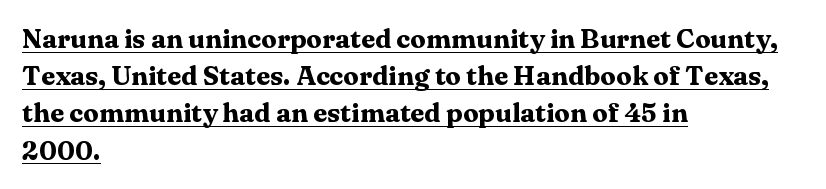
{"italic": "no", "bold": "yes", "underline": "yes", "align": "left", "line_spacing": "normal", "line_spacing_ratio": 1.43, "letter_spacing": "normal", "letter_spacing_em": 0.0, "glyph_px": 26}
